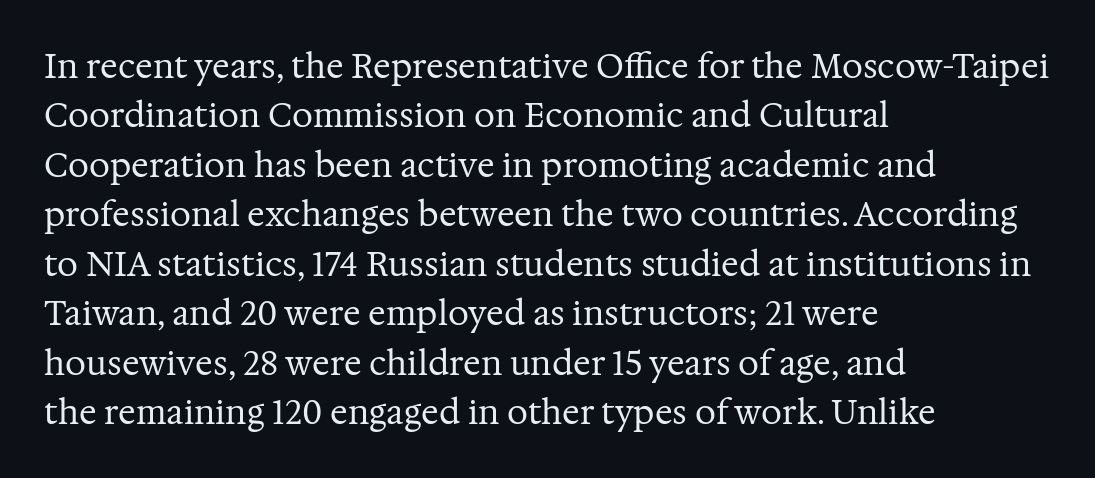
Underline: absent. Standard letterfit; no display-style spreading of the glyphs. A typesetter would mark this as roman, not italic. Is the stroke heavy? The answer is a plain regular-or-lighter. Regarding leading, the lines here are spaced in the standard way.
